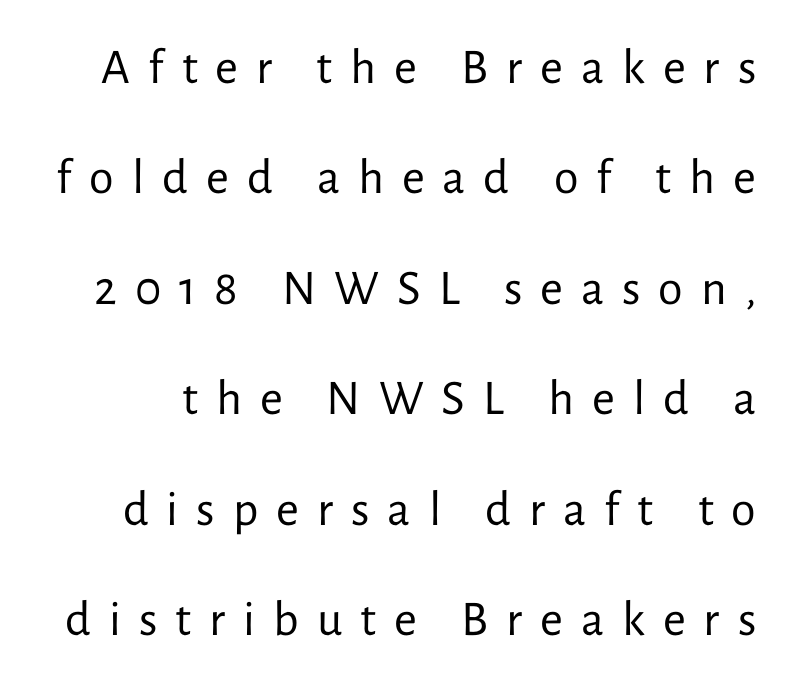
Regarding serifs, this sample does without them. A typesetter would call this proportional, since set widths differ per character. A clean baseline with only descenders dipping below it. No italicization has been applied; the sample stays upright.
